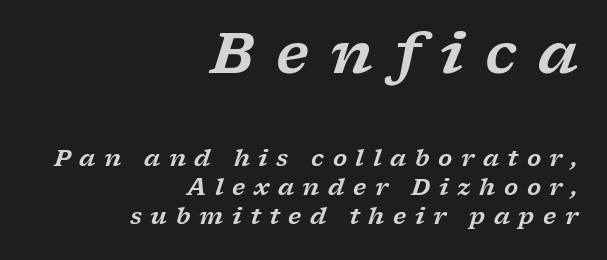
Tracking value appears strongly positive — letters spread wide. Does the bottom block carry the larger type? No, the top block does. Each new line begins a customary step beneath the previous one. Looks like regular typesetting: each glyph gets only the width it needs.
